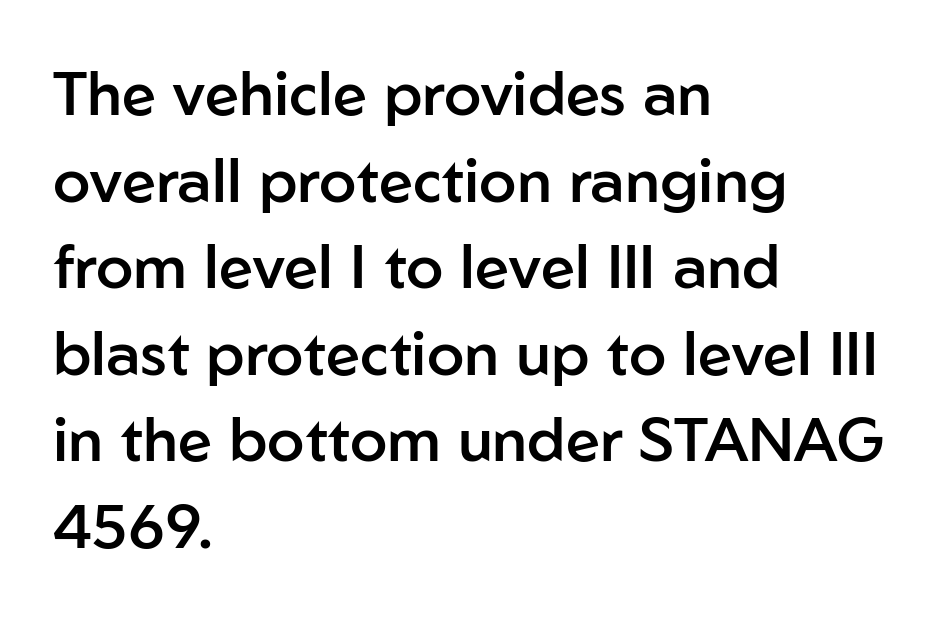
Q: Is the text bold? A: Semi-bold.
Q: Is the text italic (slanted)? A: No, it is upright.
Q: Is the typeface a serif or a sans-serif typeface? A: Sans-serif.
Q: Is the text underlined? A: No.
Q: How is the paragraph aligned? A: Left-aligned.
Q: Is the spacing between letters normal or unusually wide? A: Normal.
Q: Is the spacing between lines tight, normal or loose? A: Normal.
Q: Width (condensed, normal, or wide)? A: Normal.
Q: Stroke contrast? A: Low.
Q: x-height? A: Medium.
Q: Monospaced? A: No.
